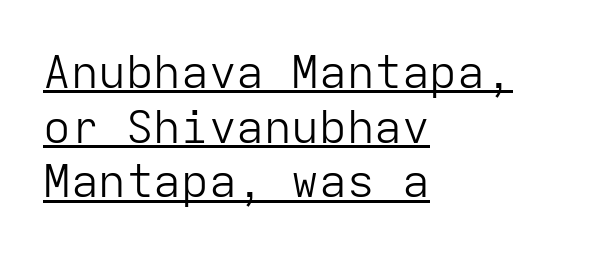
The image shows 46 px light sans-serif type, upright, monospaced; set left-aligned, line spacing 1.19x, normal letter spacing, underlined; low stroke contrast and a medium x-height.
